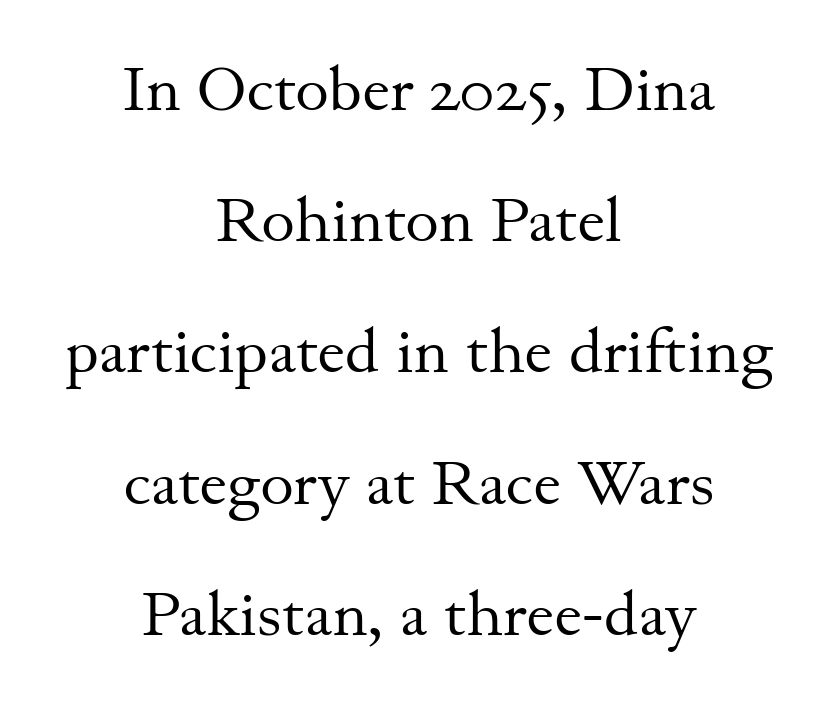
This sample has the flowing, uneven cadence of proportional lettering. Compared with typical body copy, the letter spacing here is the same. Serif or sans? Serif — the stroke terminals have little feet. You could fit nearly another row in the gap between these rows. This sample uses an upright cut, with every glyph sitting square on the baseline.
